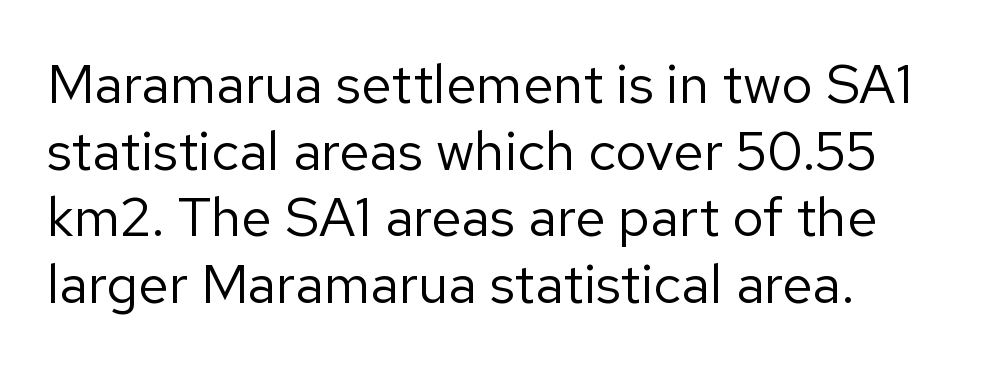
The image shows 55 px regular-weight sans-serif type, upright; set line spacing 1.21x, normal letter spacing, not underlined; low stroke contrast and a medium x-height.
